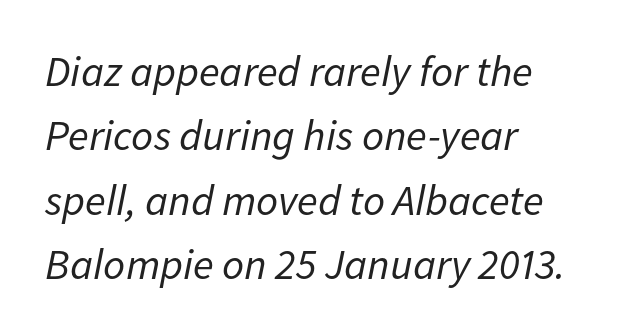
Descender tails drop into unmarked territory. Think of a printed novel: that variable character pitch is what you see here. Bold? No — there's no thickening of the strokes. Regarding leading, the lines here are spaced in the standard way.
